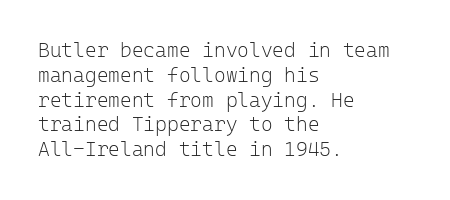
{"italic": "no", "bold": "no", "underline": "no", "align": "left", "line_spacing_ratio": 1.24, "letter_spacing": "normal", "letter_spacing_em": 0.0, "glyph_px": 20}
